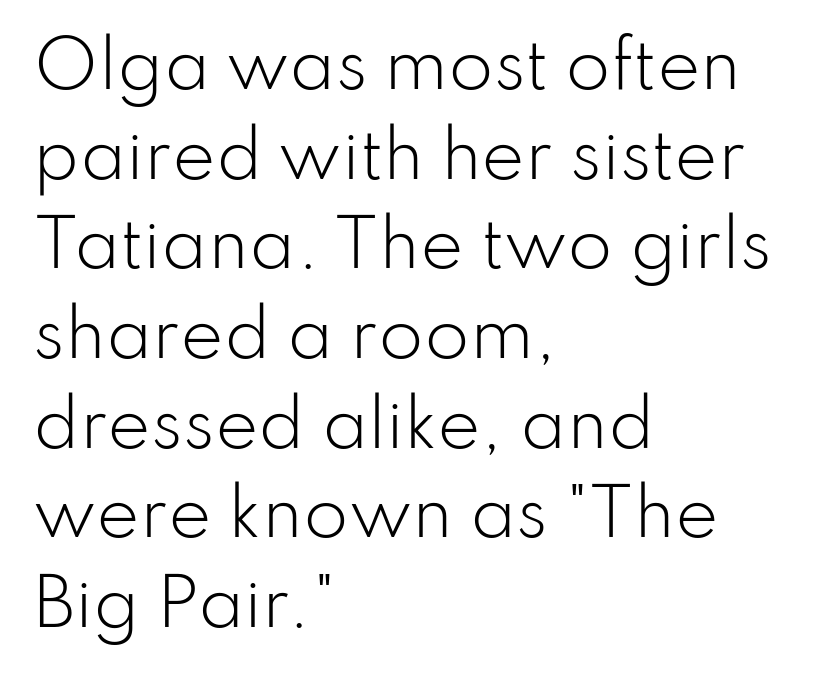
{"serif": "no", "italic": "no", "bold": "no", "weight": "light", "width": "normal", "stroke_contrast": "low", "x_height": "small", "monospaced": "no", "underline": "no", "align": "left", "line_spacing": "normal", "line_spacing_ratio": 1.38, "letter_spacing": "normal", "letter_spacing_em": 0.0, "glyph_px": 65}
